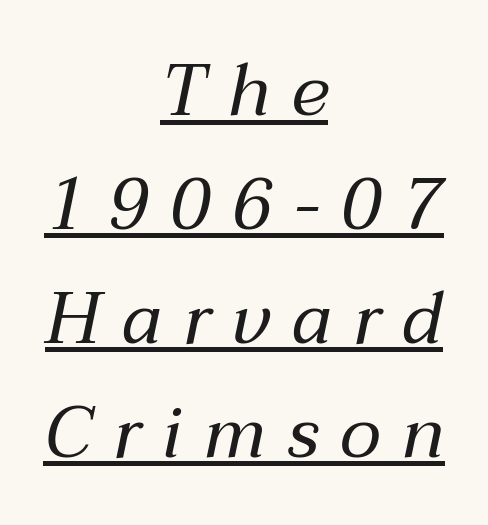
The image shows 73 px regular-weight type, italic (leaning right); set centered, normal line spacing (1.56x), unusually wide letter spacing (+0.29 em), underlined; medium stroke contrast and a medium x-height.
